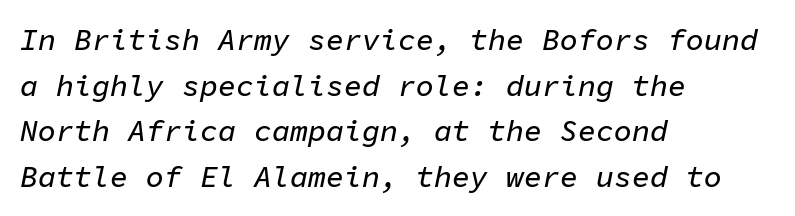
The image shows 30 px text type, italic (leaning right), monospaced; set left-aligned, normal line spacing (1.52x), normal letter spacing, not underlined; low stroke contrast and a medium x-height.
